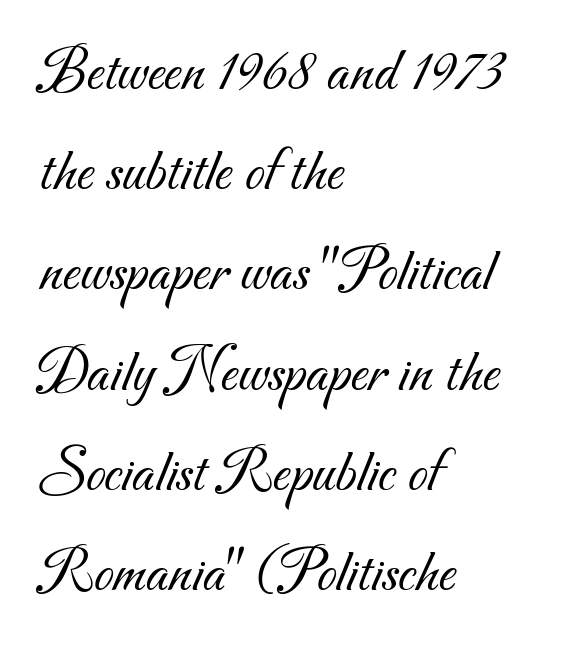
Q: Is the text bold? A: No.
Q: Is the typeface a serif or a sans-serif typeface? A: Sans-serif.
Q: Is the text underlined? A: No.
Q: How is the paragraph aligned? A: Left-aligned.
Q: Is the spacing between letters normal or unusually wide? A: Normal.
Q: Is the spacing between lines tight, normal or loose? A: Normal.
Q: Width (condensed, normal, or wide)? A: Normal.
Q: Stroke contrast? A: Medium.
Q: x-height? A: Small.
Q: Monospaced? A: No.
